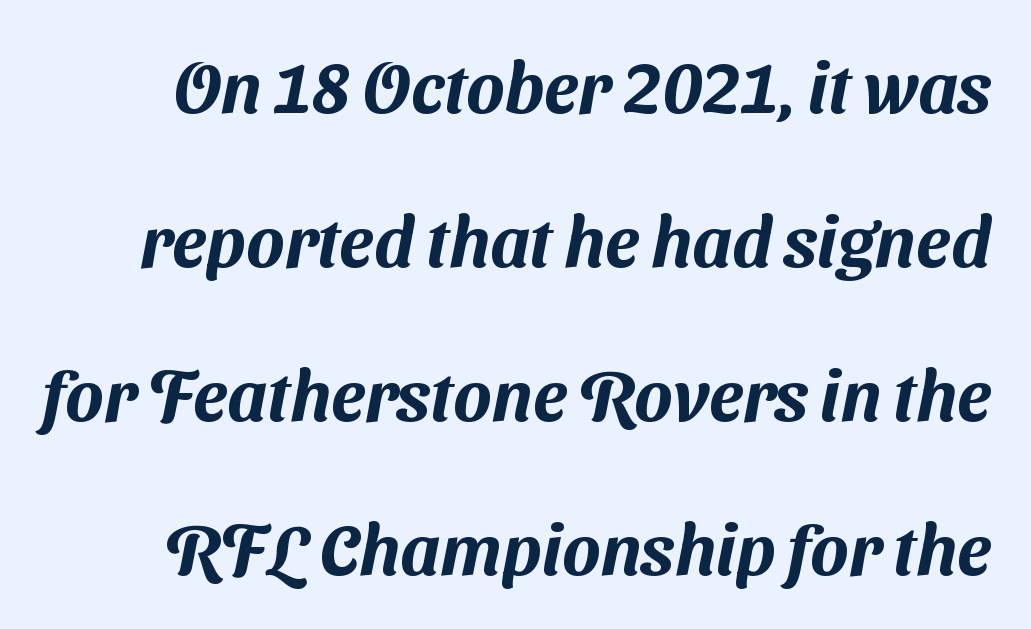
This block would shrink considerably if given ordinary leading; it's expanded now. Lines of text with bare space underneath. These lines are rendered in a variable-pitch font. Nope, no serifs anywhere on these letters.
